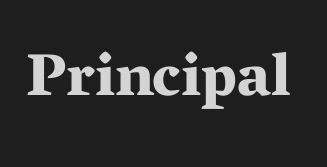
{"serif": "yes", "italic": "no", "bold": "yes", "weight": "bold", "width": "wide", "stroke_contrast": "medium", "x_height": "medium", "monospaced": "no", "underline": "no", "letter_spacing": "normal", "letter_spacing_em": 0.0, "glyph_px": 60}
